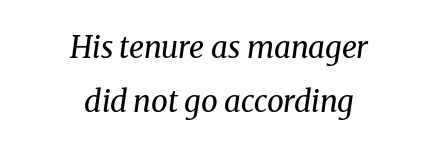
Q: Is the text bold? A: No.
Q: Is the text italic (slanted)? A: Yes, it leans right by about 8 degrees.
Q: Is the typeface a serif or a sans-serif typeface? A: Serif.
Q: Is the text underlined? A: No.
Q: How is the paragraph aligned? A: Centered.
Q: Is the spacing between letters normal or unusually wide? A: Normal.
Q: Width (condensed, normal, or wide)? A: Normal.
Q: Stroke contrast? A: Medium.
Q: x-height? A: Medium.
Q: Monospaced? A: No.
